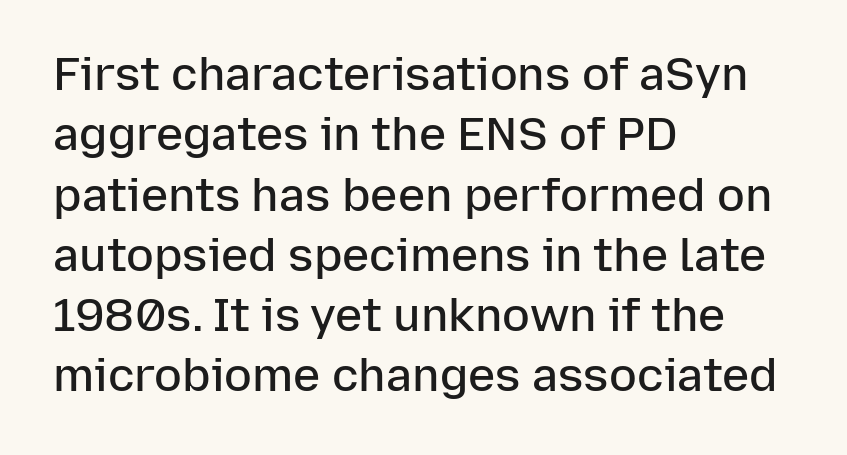
{"serif": "no", "italic": "no", "bold": "semi", "weight": "semibold", "width": "normal", "stroke_contrast": "low", "x_height": "medium", "monospaced": "no", "underline": "no", "align": "left", "line_spacing": "normal", "line_spacing_ratio": 1.31, "letter_spacing": "normal", "letter_spacing_em": 0.0, "glyph_px": 46}
